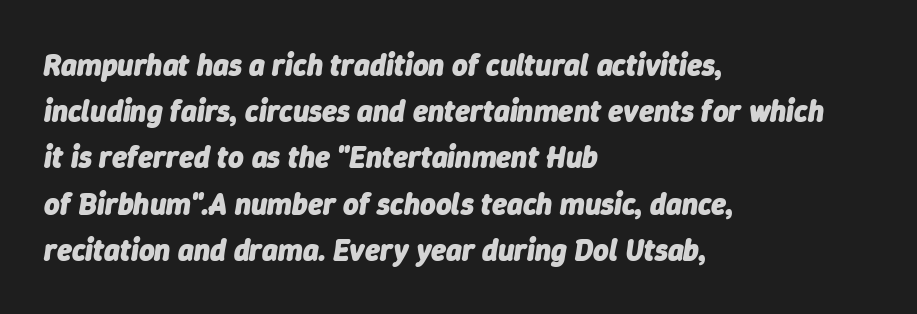
Q: Is the text bold? A: Yes.
Q: Is the text italic (slanted)? A: Yes, it leans right by about 9 degrees.
Q: Is the text underlined? A: No.
Q: How is the paragraph aligned? A: Left-aligned.
Q: Is the spacing between letters normal or unusually wide? A: Normal.
Q: Is the spacing between lines tight, normal or loose? A: Normal.
Q: Width (condensed, normal, or wide)? A: Normal.
Q: Stroke contrast? A: Low.
Q: x-height? A: Medium.
Q: Monospaced? A: No.
